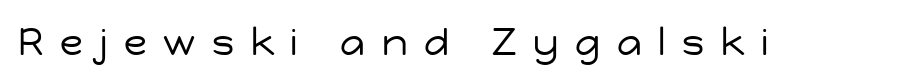
Descenders hang freely into open space. The passage shown has open, widely tracked lettering throughout. This sample has the flowing, uneven cadence of proportional lettering. Nothing sits at the stroke ends, so this counts as sans-serif.
